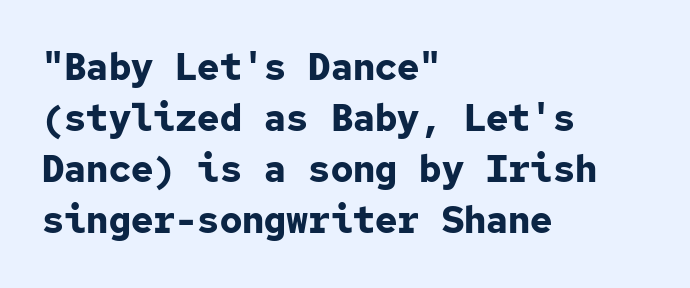
The lettering stays uniformly vertical, giving the passage a roman look. Looks like terminal output: every glyph gets an equal slot. Stroke thickness is high; the sample reads as a true bold. Look at the tracking — it's just the regular setting, nothing added. The type family on display is of the sans-serif kind. This sample keeps an unexceptional amount of space between lines.
